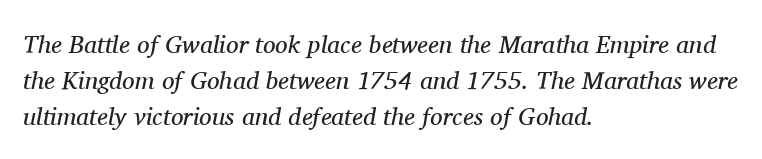
Q: Is the text bold? A: No.
Q: Is the text italic (slanted)? A: Yes, it leans right by about 11 degrees.
Q: Is the text underlined? A: No.
Q: How is the paragraph aligned? A: Left-aligned.
Q: Is the spacing between letters normal or unusually wide? A: Normal.
Q: Is the spacing between lines tight, normal or loose? A: Normal.
